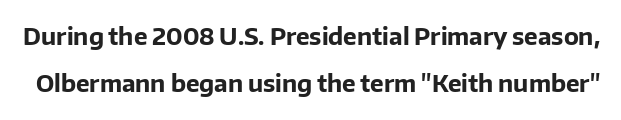
Q: Is the text bold? A: Yes.
Q: Is the text italic (slanted)? A: No, it is upright.
Q: Is the text underlined? A: No.
Q: Is the spacing between letters normal or unusually wide? A: Normal.
Q: Is the spacing between lines tight, normal or loose? A: Loose.
